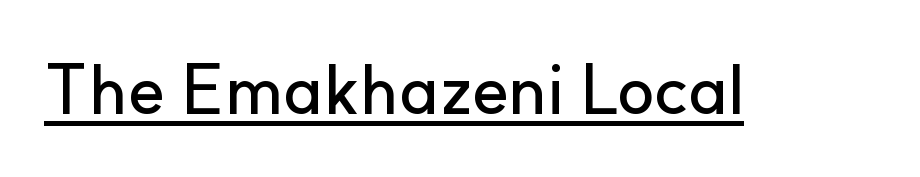
The image shows 70 px sans-serif type, upright; set normal letter spacing, underlined; low stroke contrast and a small x-height.
